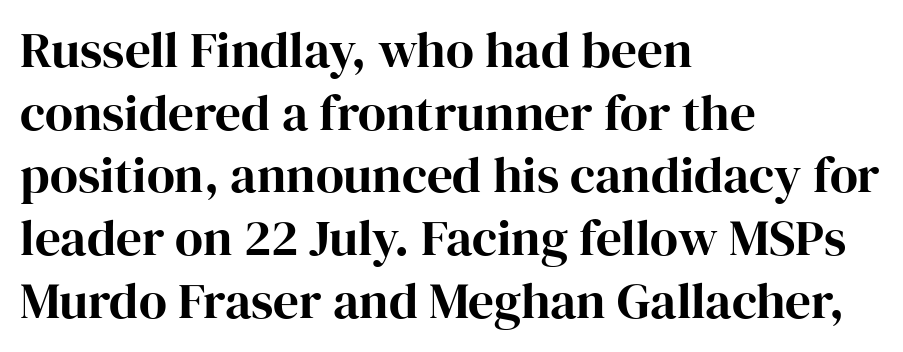
Beneath every word, the page is bare. Leftover space on each line is placed entirely after the last word. Italic: no, the glyphs are upright roman. The rendering shows small feet on the letterforms — a serif design. The horizontal fit of the characters is conventional and even.
